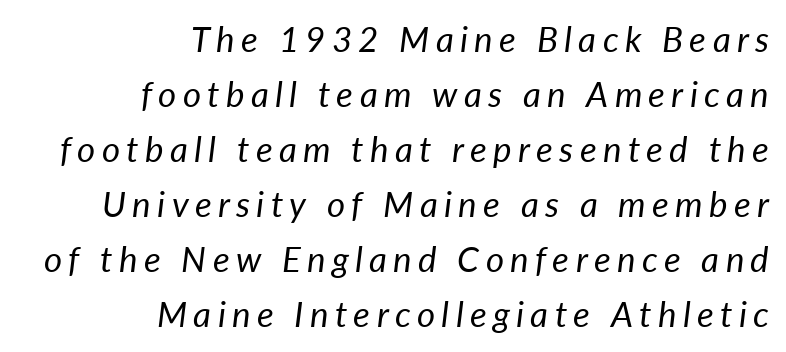
Horizontal bands of white between lines are of average thickness. A typesetter would mark this as italic. Caption: face not bold, strokes unweighted. These lines stack with their right ends in a neat column. The passage shown is not underscored anywhere.
